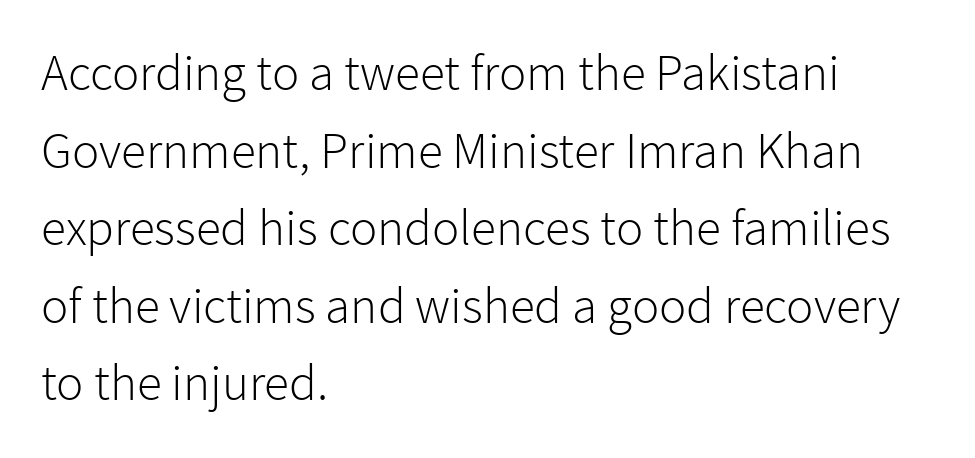
{"serif": "no", "italic": "no", "bold": "no", "weight": "light", "width": "normal", "stroke_contrast": "low", "x_height": "medium", "monospaced": "no", "underline": "no", "align": "left", "line_spacing": "normal", "line_spacing_ratio": 1.52, "letter_spacing": "normal", "letter_spacing_em": 0.0, "glyph_px": 51}
